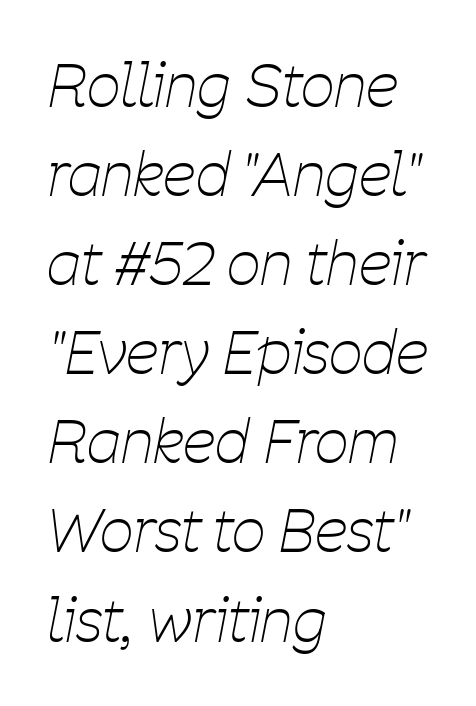
The image shows 59 px thin, condensed type, italic (leaning right); set left-aligned, normal line spacing (1.51x), normal letter spacing, not underlined; low stroke contrast and a medium x-height.
